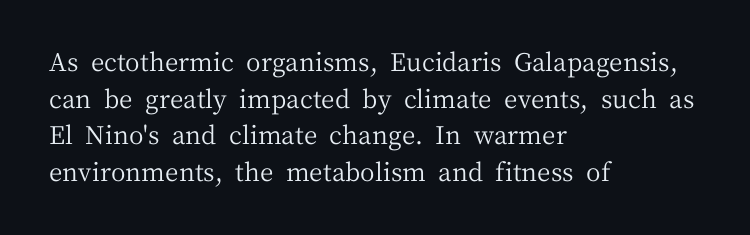
Q: Is the text bold? A: No.
Q: Is the text italic (slanted)? A: No, it is upright.
Q: Is the text underlined? A: No.
Q: How is the paragraph aligned? A: Left-aligned.
Q: Is the spacing between letters normal or unusually wide? A: Normal.
Q: Is the spacing between lines tight, normal or loose? A: Normal.
